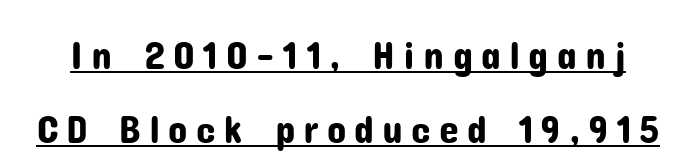
Is there an underline? Yes — a line sits under the letters. Here the designer chose a conventional face with non-uniform glyph widths. Substantial extra tracking has been applied to these lines. Ascenders rise straight up at ninety degrees. This rendering employs a face without finishing strokes, i.e., a sans-serif.
